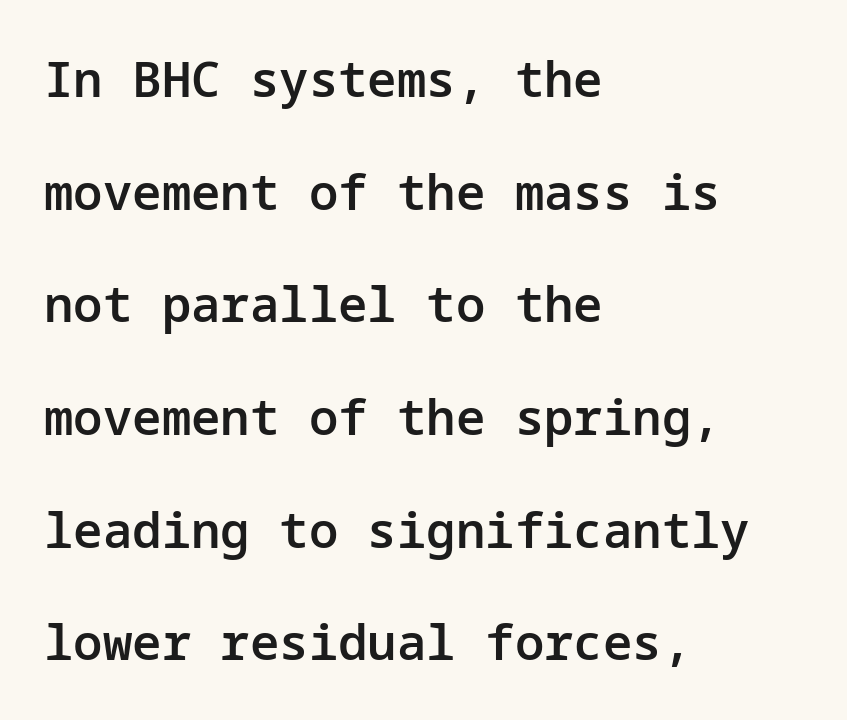
{"serif": "no", "italic": "no", "bold": "semi", "weight": "semibold", "width": "normal", "stroke_contrast": "low", "x_height": "medium", "underline": "no", "align": "left", "line_spacing": "loose", "line_spacing_ratio": 2.3, "letter_spacing": "normal", "letter_spacing_em": 0.0, "glyph_px": 49}
